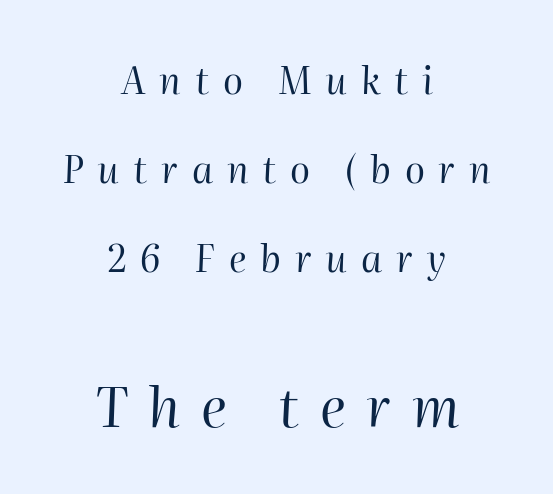
{"italic": "yes", "lean": "right", "slant_degrees": 2, "bold": "no", "weight": "regular", "width": "normal", "stroke_contrast": "high", "x_height": "medium", "monospaced": "no", "underline": "no", "align": "center", "line_spacing": "loose", "line_spacing_ratio": 2.41, "letter_spacing": "wide", "letter_spacing_em": 0.37, "larger_block": "second", "size_ratio": 1.49, "glyph_px": 55}
